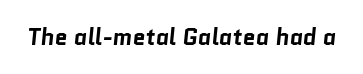
The image shows 23 px bold type; set normal letter spacing, not underlined.
